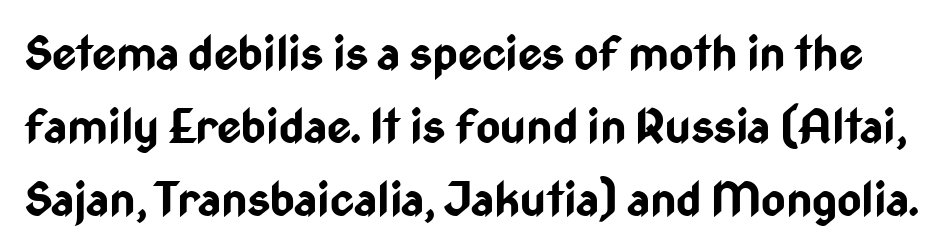
The image shows 47 px bold, condensed sans-serif type, upright; set normal line spacing (1.55x), normal letter spacing, not underlined; low stroke contrast and a medium x-height.
